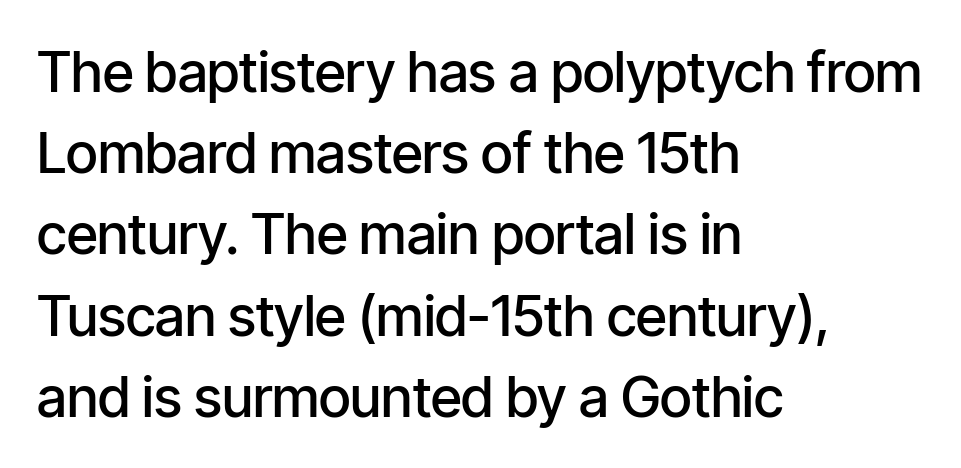
This rendering leaves character spacing at its baseline value. What's the leading like? Ordinary, nothing unusual. Are there feet on the stems? There aren't — it's a sans. Plain, unruled lines of type.
